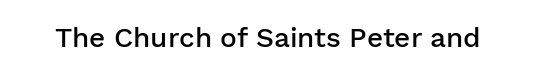
Q: Is the text bold? A: Semi-bold.
Q: Is the text italic (slanted)? A: No, it is upright.
Q: Is the typeface a serif or a sans-serif typeface? A: Sans-serif.
Q: Is the text underlined? A: No.
Q: Is the spacing between letters normal or unusually wide? A: Normal.
Q: Width (condensed, normal, or wide)? A: Normal.
Q: Stroke contrast? A: Low.
Q: x-height? A: Medium.
Q: Monospaced? A: No.
